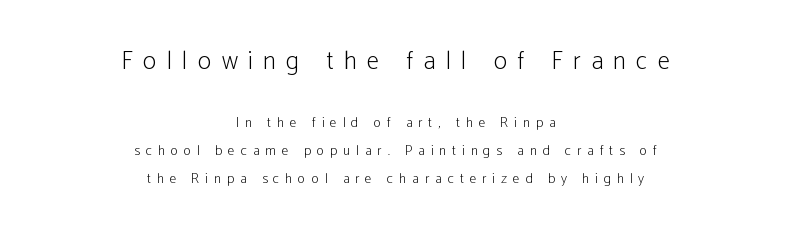
{"italic": "no", "bold": "no", "underline": "no", "align": "center", "line_spacing": "loose", "line_spacing_ratio": 2.0, "letter_spacing": "wide", "letter_spacing_em": 0.42, "larger_block": "first", "size_ratio": 1.79, "glyph_px": 25}
